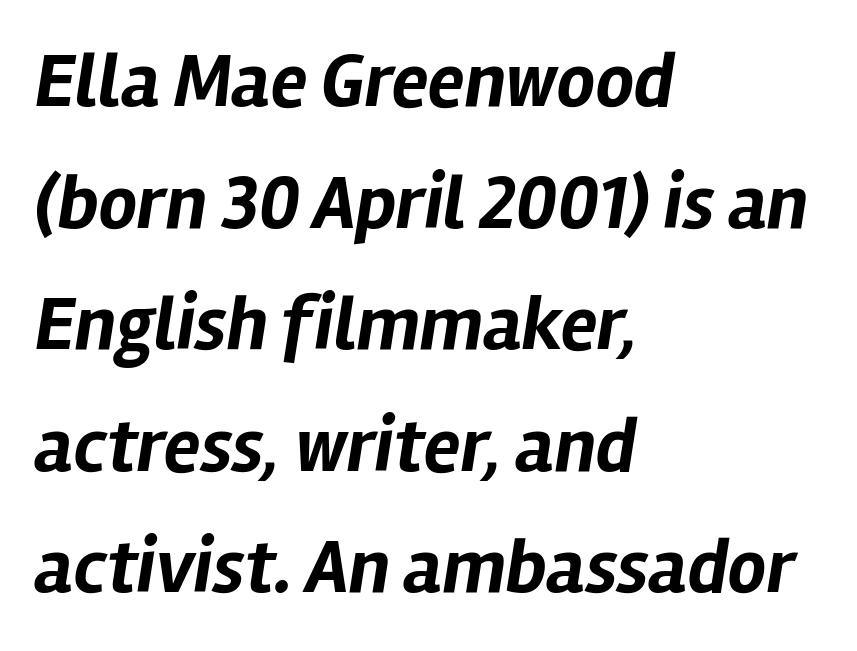
The image shows 76 px bold type, italic (leaning right); set left-aligned, normal line spacing (1.6x), normal letter spacing, not underlined; low stroke contrast and a medium x-height.
